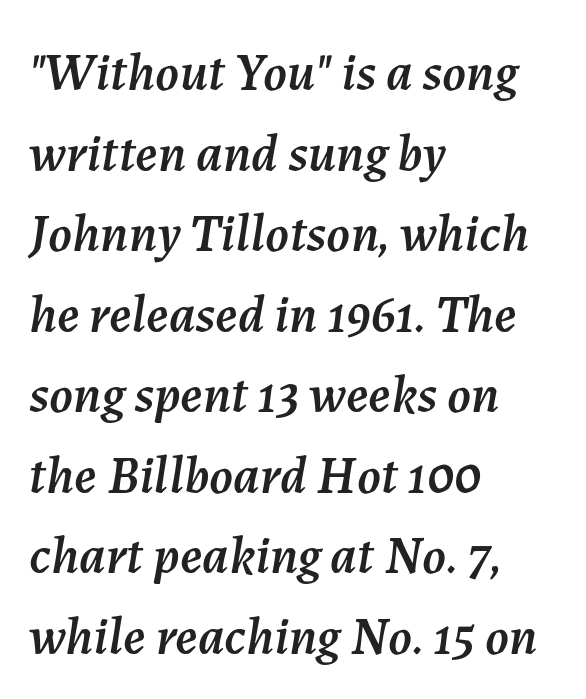
Q: Is the text italic (slanted)? A: Yes, it leans right by about 7 degrees.
Q: Is the text underlined? A: No.
Q: How is the paragraph aligned? A: Left-aligned.
Q: Is the spacing between letters normal or unusually wide? A: Normal.
Q: Is the spacing between lines tight, normal or loose? A: Normal.
Q: Width (condensed, normal, or wide)? A: Normal.
Q: Stroke contrast? A: Medium.
Q: x-height? A: Medium.
Q: Monospaced? A: No.
